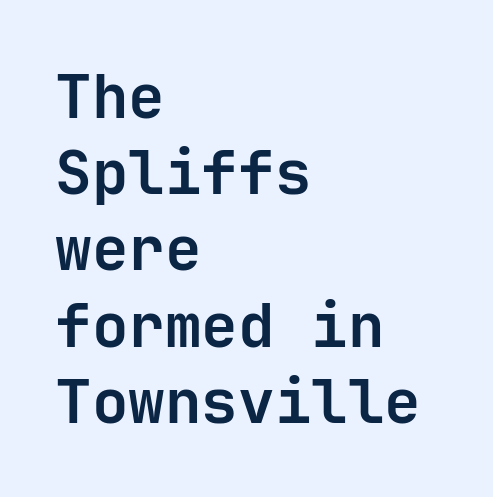
No feet cap the strokes, marking this as sans-serif type. It's the straight-up-and-down kind of type. Regular leading. The letters march in equal steps, a hallmark of fixed-pitch type. Is the type bold? Yes — the strokes are clearly thick and heavy. Is the block centered? No — it sits flush against the left margin.
